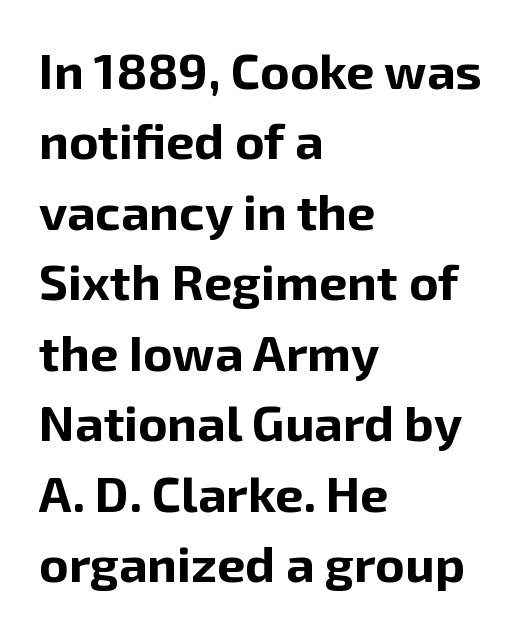
{"serif": "no", "italic": "no", "bold": "yes", "weight": "bold", "width": "normal", "stroke_contrast": "low", "x_height": "medium", "monospaced": "no", "underline": "no", "align": "left", "line_spacing": "normal", "line_spacing_ratio": 1.41, "letter_spacing": "normal", "letter_spacing_em": 0.0, "glyph_px": 50}
